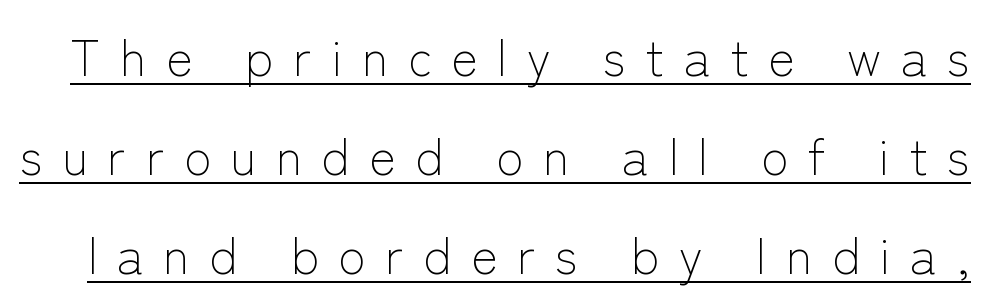
{"serif": "no", "italic": "no", "bold": "no", "weight": "light", "width": "normal", "stroke_contrast": "low", "x_height": "medium", "monospaced": "no", "underline": "yes", "line_spacing": "loose", "line_spacing_ratio": 1.98, "letter_spacing": "wide", "letter_spacing_em": 0.39, "glyph_px": 50}
